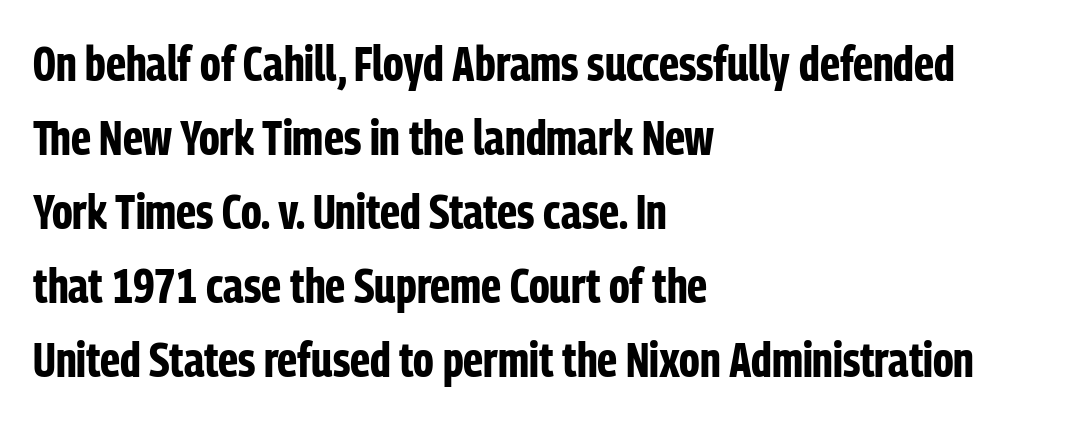
Successive baselines arrive at the customary interval. Proportional: the letters do not fall into vertical columns. Type without underlining. Alignment: flush left.
